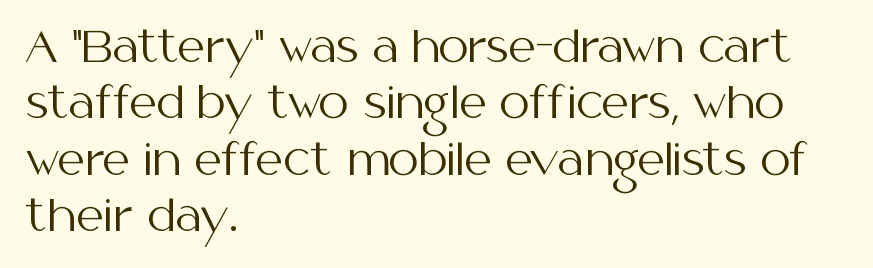
This is the regular roman posture of the typeface. A typesetter would call this zero additional tracking. A normal amount of white space separates one row of letters from the next. No extra ink here — the face is not bold. Caption: multi-line text, flush left, ragged right. Note the varied advance widths — an 'i' is clearly narrower than an 'm'.
